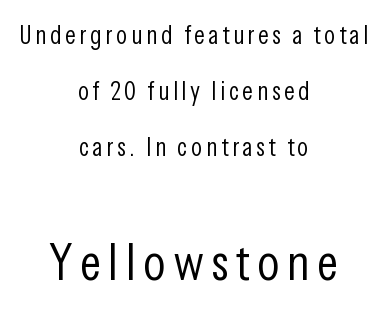
No word sits above an underline. The letters advance in unequal steps, a hallmark of proportional type. Note: no serifs on the glyphs. The passage is arranged like a title page — every line centered.
